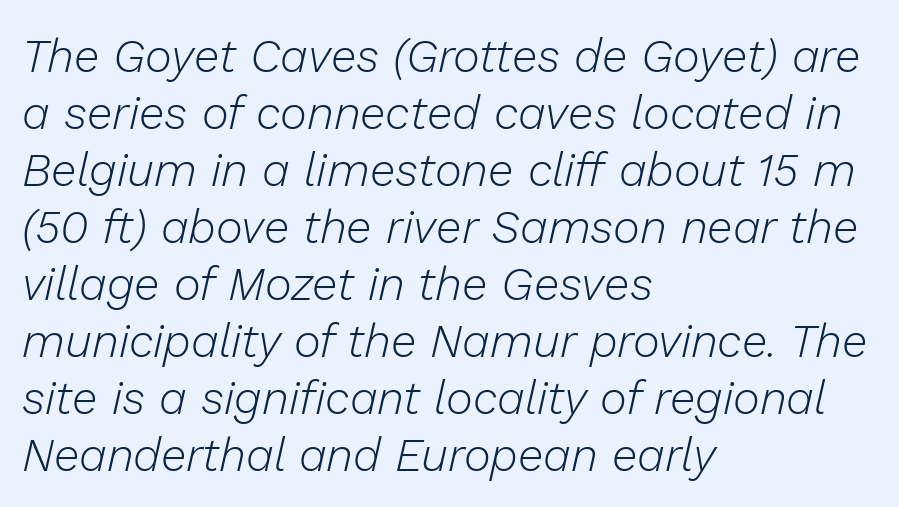
{"italic": "yes", "lean": "right", "slant_degrees": 13, "bold": "no", "weight": "light", "width": "normal", "stroke_contrast": "low", "x_height": "medium", "monospaced": "no", "underline": "no", "align": "left", "line_spacing_ratio": 1.24, "letter_spacing": "normal", "letter_spacing_em": 0.0, "glyph_px": 46}
